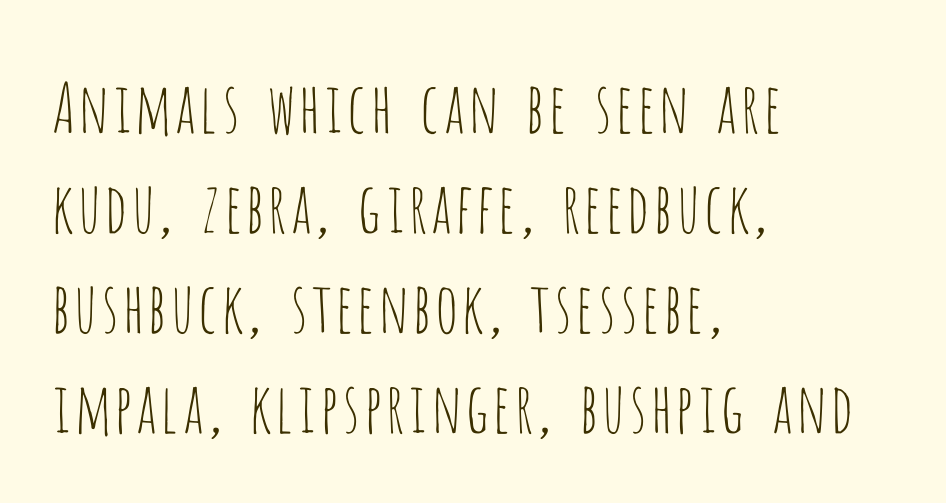
This sample is left-justified, so line endings fall wherever the words run out. These glyphs show unthickened strokes, regular width or finer. What stands out about the letter spacing? Nothing — it is the standard amount. This sample has the flowing, uneven cadence of proportional lettering. This sample keeps an unexceptional amount of space between lines. A bare baseline throughout the passage.
